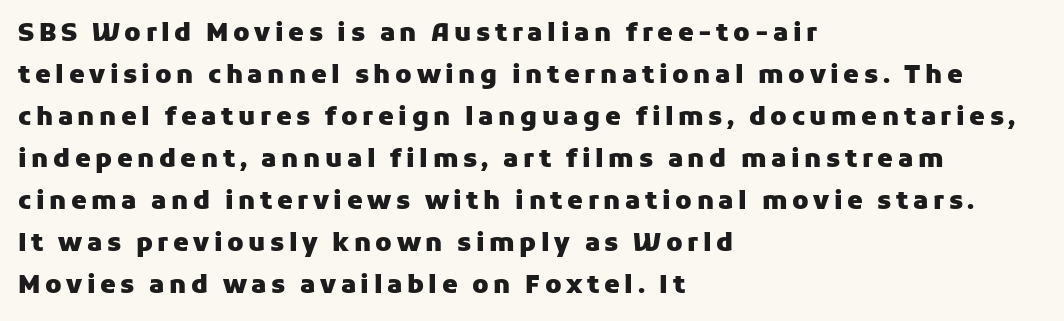
Every row of glyphs begins at an identical x-position on the left. Plenty of ink on the page — the face is bold. Anything drawn beneath the words? Only blank space. Nope, not italic — everything's standing straight.
